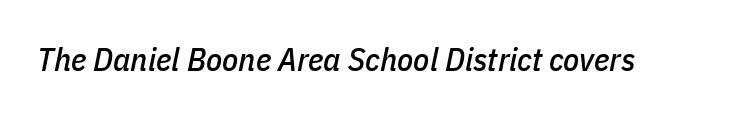
{"italic": "yes", "lean": "right", "slant_degrees": 11, "width": "condensed", "stroke_contrast": "low", "x_height": "medium", "monospaced": "no", "underline": "no", "letter_spacing": "normal", "letter_spacing_em": 0.0, "glyph_px": 33}
